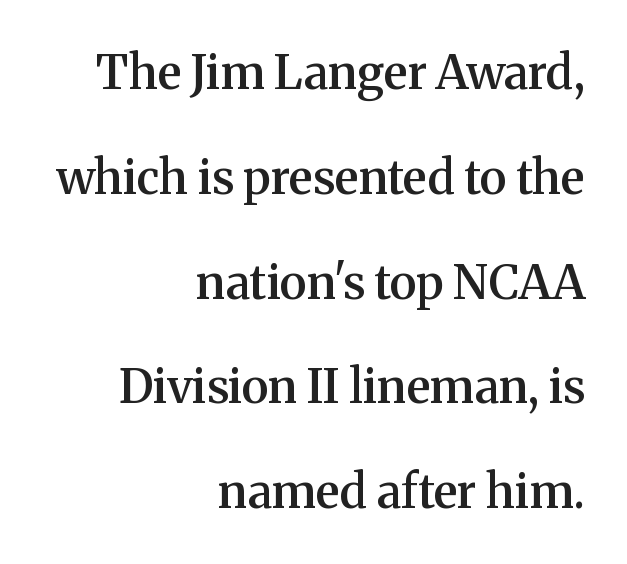
Q: Is the text bold? A: Semi-bold.
Q: Is the text italic (slanted)? A: No, it is upright.
Q: Is the typeface a serif or a sans-serif typeface? A: Serif.
Q: Is the text underlined? A: No.
Q: How is the paragraph aligned? A: Right-aligned.
Q: Is the spacing between letters normal or unusually wide? A: Normal.
Q: Is the spacing between lines tight, normal or loose? A: Loose.
Q: Width (condensed, normal, or wide)? A: Normal.
Q: Stroke contrast? A: Medium.
Q: x-height? A: Medium.
Q: Monospaced? A: No.
